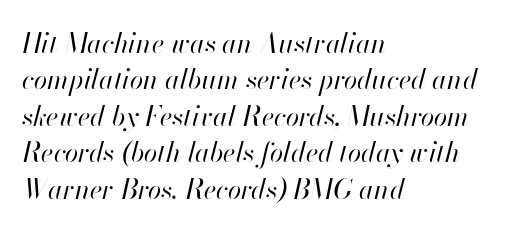
Q: Is the text bold? A: No.
Q: Is the text italic (slanted)? A: Yes, it leans right by about 13 degrees.
Q: Is the text underlined? A: No.
Q: How is the paragraph aligned? A: Left-aligned.
Q: Is the spacing between letters normal or unusually wide? A: Normal.
Q: Is the spacing between lines tight, normal or loose? A: Normal.
